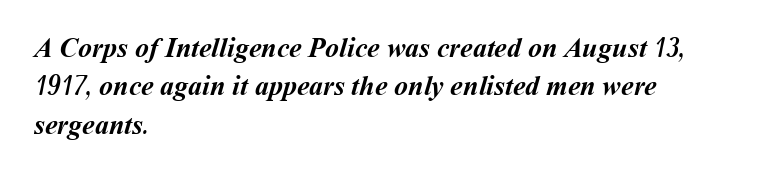
{"bold": "yes", "weight": "semibold", "width": "normal", "stroke_contrast": "medium", "x_height": "medium", "monospaced": "no", "underline": "no", "align": "left", "line_spacing": "normal", "line_spacing_ratio": 1.37, "letter_spacing": "normal", "letter_spacing_em": 0.0, "glyph_px": 28}
